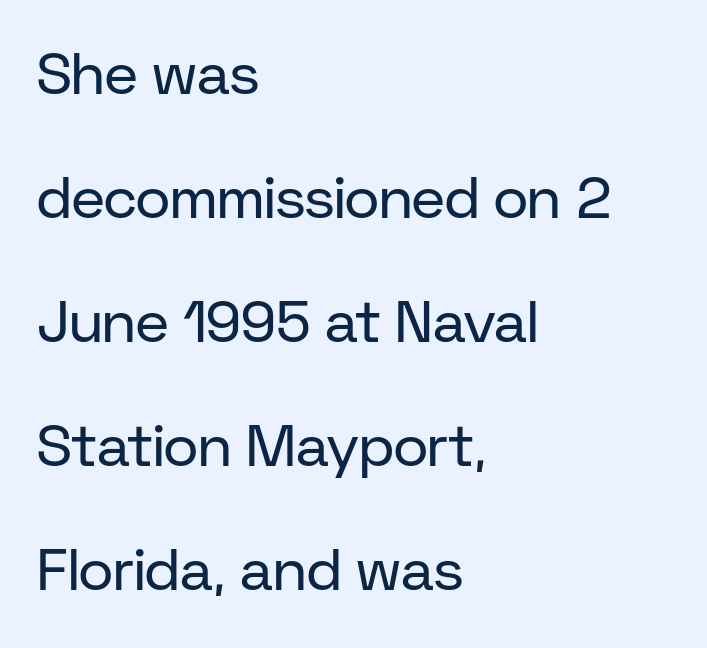
{"serif": "no", "italic": "no", "bold": "no", "weight": "regular", "width": "normal", "stroke_contrast": "low", "x_height": "medium", "monospaced": "no", "underline": "no", "align": "left", "line_spacing": "loose", "line_spacing_ratio": 2.1, "letter_spacing": "normal", "letter_spacing_em": 0.0, "glyph_px": 59}
